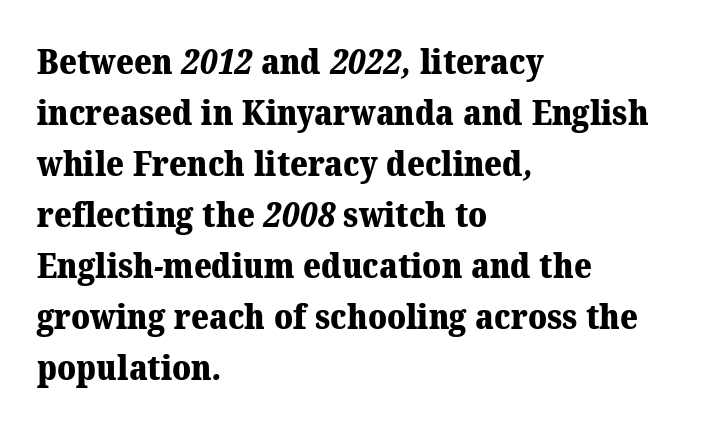
Between one letter and the next there's only the usual sliver of space. Examine the stroke ends and you'll spot serifs. Leftover space on each line is placed entirely after the last word. In terms of weight, the rendering is a true, heavy bold. Vertical spacing — default.
